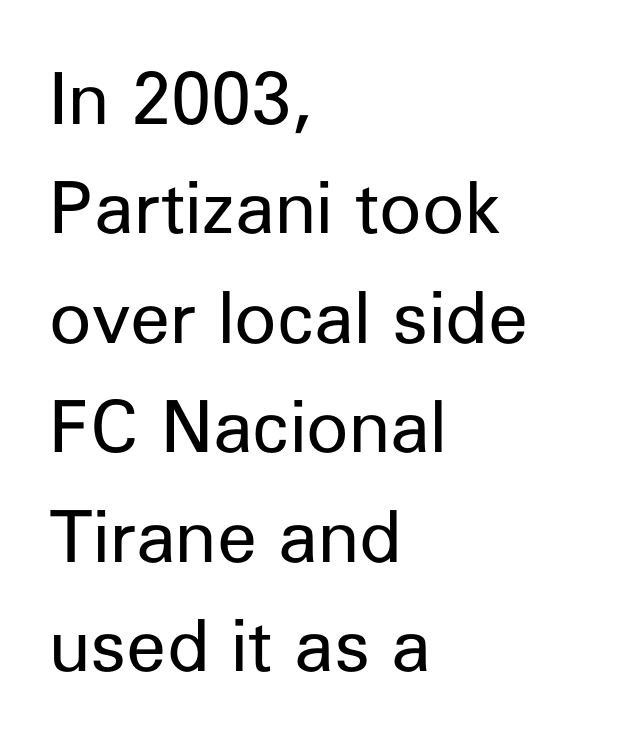
Q: Is the text bold? A: No.
Q: Is the text italic (slanted)? A: No, it is upright.
Q: Is the typeface a serif or a sans-serif typeface? A: Sans-serif.
Q: Is the text underlined? A: No.
Q: How is the paragraph aligned? A: Left-aligned.
Q: Is the spacing between letters normal or unusually wide? A: Normal.
Q: Is the spacing between lines tight, normal or loose? A: Normal.
Q: Width (condensed, normal, or wide)? A: Normal.
Q: Stroke contrast? A: Low.
Q: x-height? A: Medium.
Q: Monospaced? A: No.
